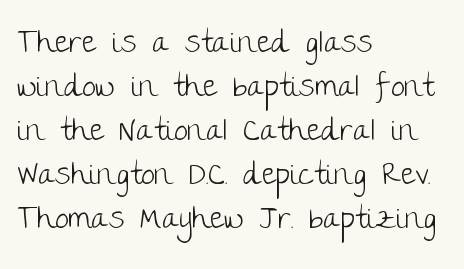
Nope, not italic — everything's standing straight. These lines are rendered in a variable-pitch font. Tracking value appears to be zero — textbook default spacing. Weight: regular or lighter. Vertically, the passage feels balanced, rows spaced as you'd expect.
